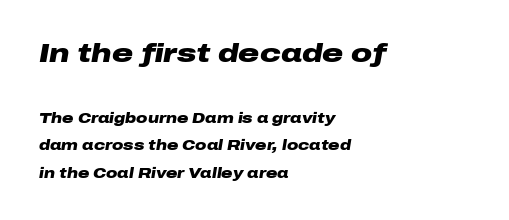
Q: Is the text bold? A: Yes.
Q: Is the text italic (slanted)? A: Yes, it leans right by about 10 degrees.
Q: Is the text underlined? A: No.
Q: How is the paragraph aligned? A: Left-aligned.
Q: Is the spacing between letters normal or unusually wide? A: Normal.
Q: Is the spacing between lines tight, normal or loose? A: Loose.
Q: Which block of text is set in a larger size, the first (top) or the second (bottom)? A: The first (top) one.
